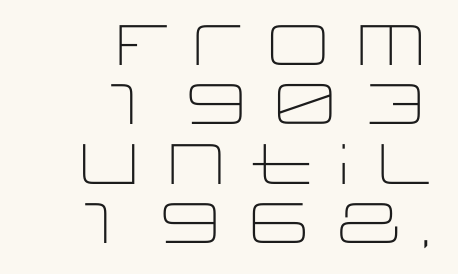
Honestly, there is no underline to notice here at all. Varying glyph widths throughout — classic text-font behaviour. Italic: no, the glyphs are upright roman. These lines keep a tight, regular rhythm from letter to letter. The designer dialed line spacing down below the default. Stem width sits at or under what a default text font uses.
